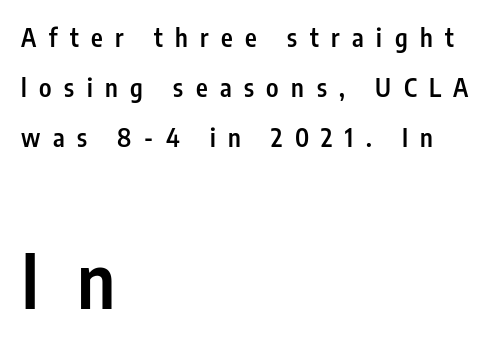
Q: Is the text bold? A: Semi-bold.
Q: Is the text italic (slanted)? A: No, it is upright.
Q: Is the typeface a serif or a sans-serif typeface? A: Sans-serif.
Q: Is the text underlined? A: No.
Q: How is the paragraph aligned? A: Left-aligned.
Q: Is the spacing between letters normal or unusually wide? A: Unusually wide.
Q: Is the spacing between lines tight, normal or loose? A: Loose.
Q: Which block of text is set in a larger size, the first (top) or the second (bottom)? A: The second (bottom) one.
Q: Width (condensed, normal, or wide)? A: Condensed.
Q: Stroke contrast? A: Low.
Q: x-height? A: Medium.
Q: Monospaced? A: No.
